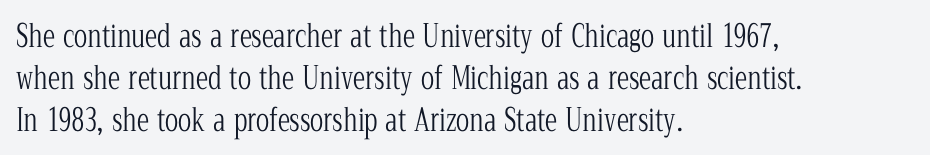
{"serif": "yes", "italic": "no", "bold": "no", "weight": "light", "width": "condensed", "stroke_contrast": "low", "x_height": "medium", "monospaced": "no", "underline": "no", "align": "left", "line_spacing": "normal", "line_spacing_ratio": 1.35, "letter_spacing": "normal", "letter_spacing_em": 0.0, "glyph_px": 31}
